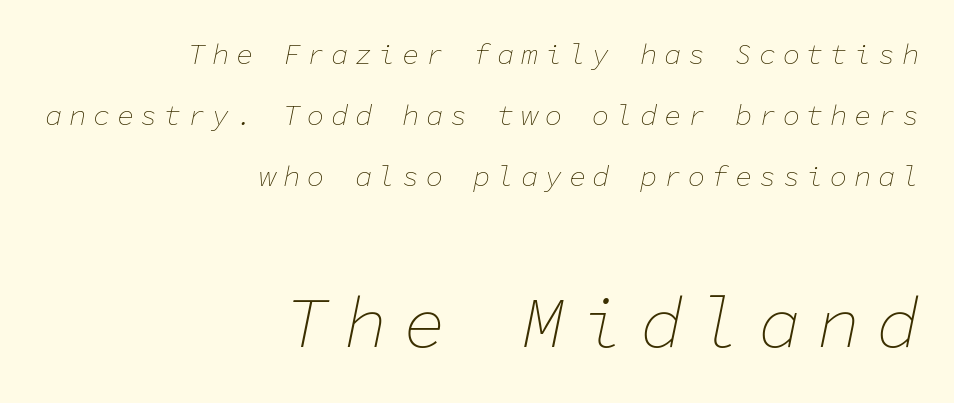
Horizontal alignment here is rightward, an uncommon choice for prose. Caption: expanded tracking, letters set apart. Each row of text sits above clean, open space. The lines are spread far apart with generous leading.
